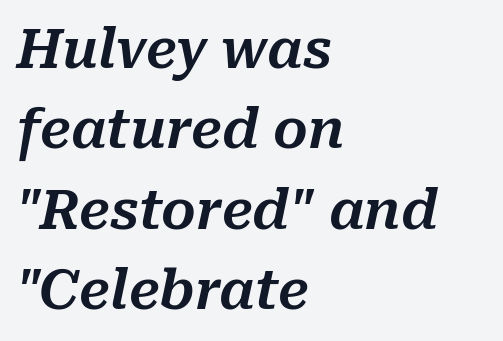
{"italic": "yes", "lean": "right", "slant_degrees": 10, "width": "normal", "stroke_contrast": "medium", "x_height": "medium", "monospaced": "no", "underline": "no", "align": "left", "line_spacing": "normal", "line_spacing_ratio": 1.49, "letter_spacing": "normal", "letter_spacing_em": 0.0, "glyph_px": 54}
